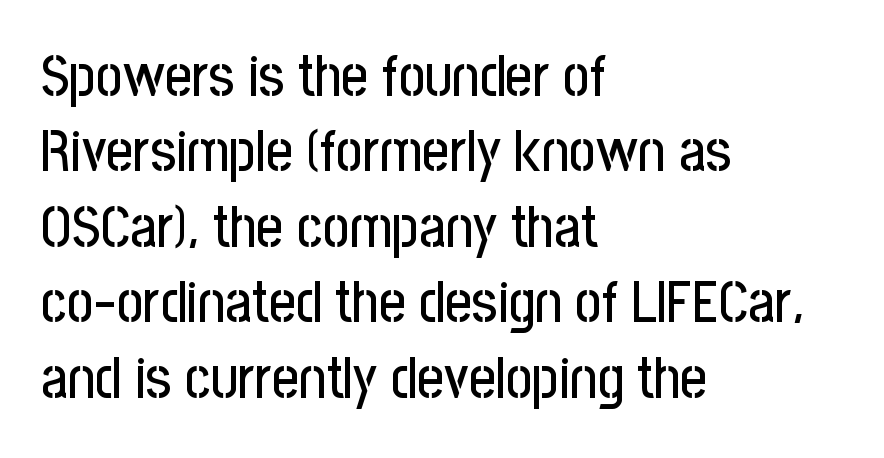
Typographically, this falls in the sans-serif category. A roman cut, with each character standing at attention. A typesetter would call this proportional, since set widths differ per character. The line texture is even and compact thanks to regular tracking. What's the leading like? Ordinary, nothing unusual. In CSS terms this would be text-align: left.
